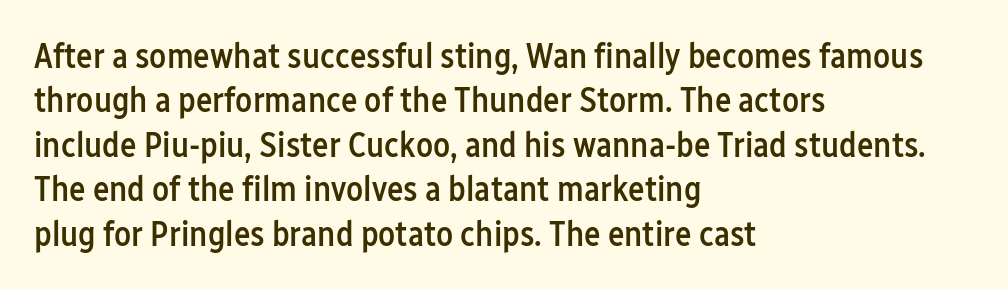
{"serif": "no", "italic": "no", "bold": "semi", "weight": "semibold", "width": "condensed", "stroke_contrast": "low", "x_height": "medium", "monospaced": "no", "underline": "no", "align": "left", "line_spacing": "normal", "line_spacing_ratio": 1.27, "letter_spacing": "normal", "letter_spacing_em": 0.0, "glyph_px": 35}
